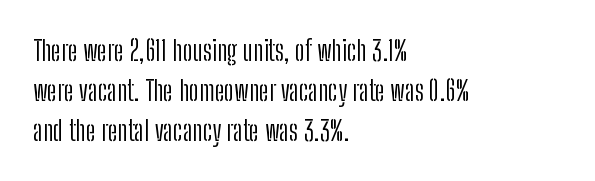
{"serif": "no", "italic": "no", "bold": "no", "weight": "light", "width": "condensed", "stroke_contrast": "low", "x_height": "medium", "monospaced": "no", "underline": "no", "align": "left", "line_spacing": "normal", "line_spacing_ratio": 1.43, "letter_spacing": "normal", "letter_spacing_em": 0.0, "glyph_px": 28}
